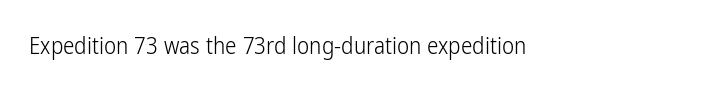
The image shows 23 px text type, upright; set left-aligned, normal letter spacing, not underlined.
